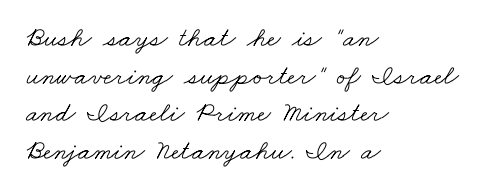
Q: Is the text bold? A: No.
Q: Is the typeface a serif or a sans-serif typeface? A: Serif.
Q: Is the text underlined? A: No.
Q: How is the paragraph aligned? A: Left-aligned.
Q: Is the spacing between letters normal or unusually wide? A: Normal.
Q: Is the spacing between lines tight, normal or loose? A: Normal.
Q: Width (condensed, normal, or wide)? A: Wide.
Q: Stroke contrast? A: Low.
Q: x-height? A: Small.
Q: Monospaced? A: No.
